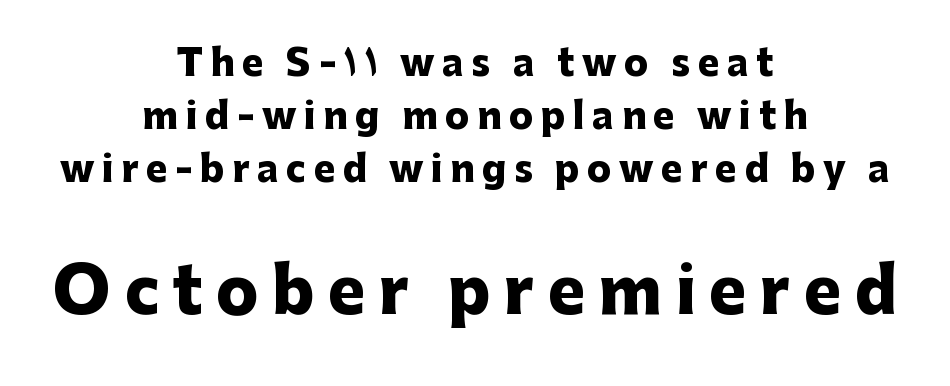
Display-style spreading of the glyphs; the letterfit is very open. This is heavy type, rendered in bold. Tall strokes in this sample are plumb rather than angled. Teacher's note: observe the equal gaps on both sides — that is centered alignment.
